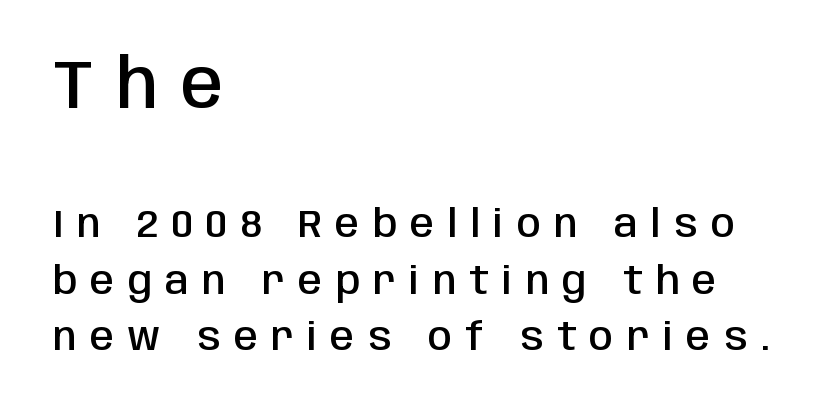
These lines were composed using upright roman letters. The leading is moderate, giving the passage an even texture. Caption: multi-line text, flush left, ragged right. Compare the two chunks: the upper has the greater cap height. Stems and bowls a touch heavier than normal — semibold. Character widths vary here, with narrow letters taking less room than wide ones.
